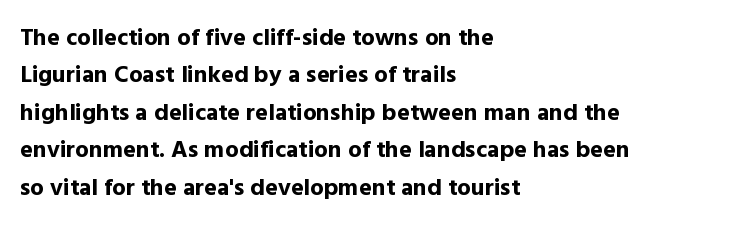
Underline: absent. Strokes here are thick enough to call this a true bold. This block has exactly the height ordinary leading produces. Standard letterfit; no display-style spreading of the glyphs. The lines are quadded left.
